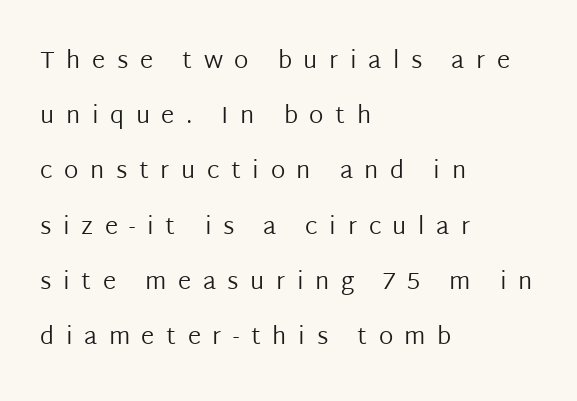
This sample uses an upright cut, with every glyph sitting square on the baseline. Does the copy run flush right? No — it runs flush left. Any mark beneath the type? The region is blank. The cut favours lightness, reaching ordinary text weight at its darkest.
